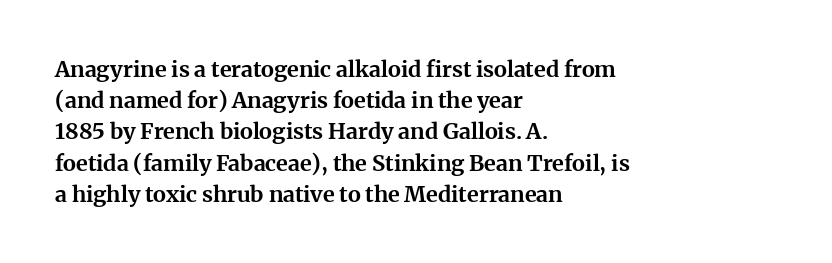
{"italic": "no", "bold": "yes", "underline": "no", "align": "left", "line_spacing": "normal", "line_spacing_ratio": 1.42, "letter_spacing": "normal", "letter_spacing_em": 0.0, "glyph_px": 22}
